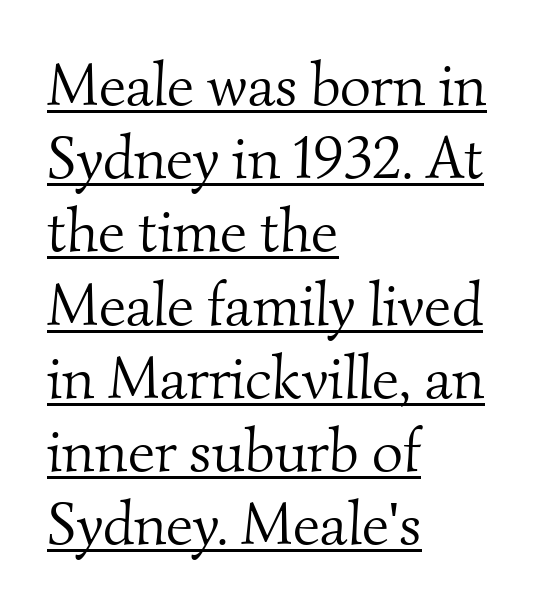
{"serif": "yes", "bold": "no", "weight": "light", "width": "normal", "stroke_contrast": "medium", "x_height": "small", "monospaced": "no", "underline": "yes", "align": "left", "line_spacing_ratio": 1.22, "letter_spacing": "normal", "letter_spacing_em": 0.0, "glyph_px": 60}
